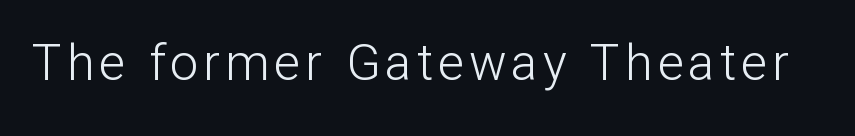
When letters stand straight like this, we call the style roman or upright. Each letter keeps its own natural width here, so spacing adapts to shape. Is this a sans? Yes — the strokes have no serifs. The zone under the glyphs is completely vacant. Each stroke keeps to a modest, everyday thickness or less.
